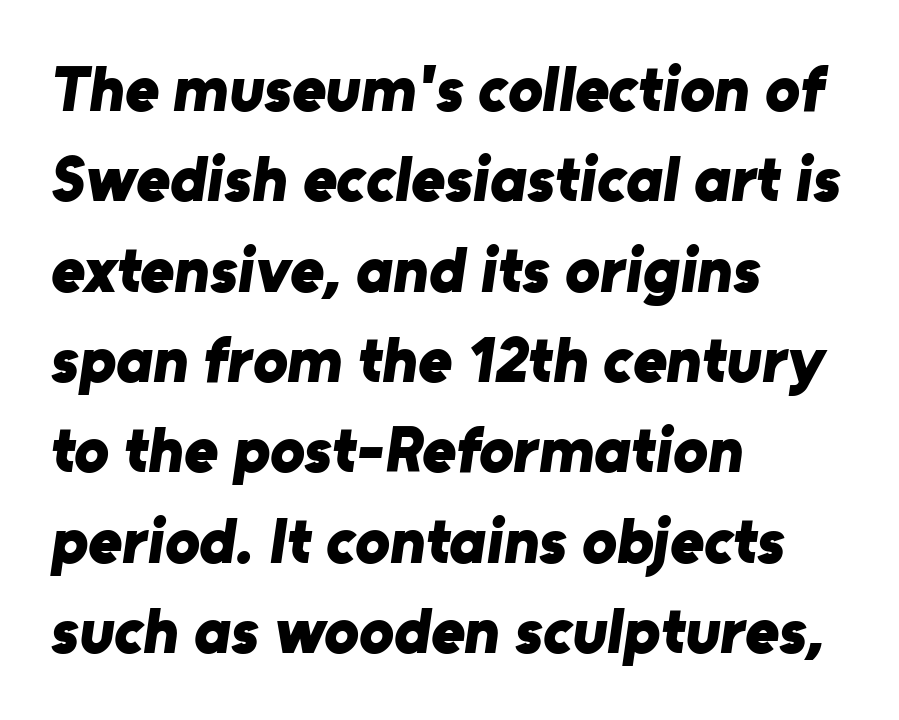
The image shows 65 px bold sans-serif type; set left-aligned, normal line spacing (1.39x), normal letter spacing, not underlined; low stroke contrast and a medium x-height.
